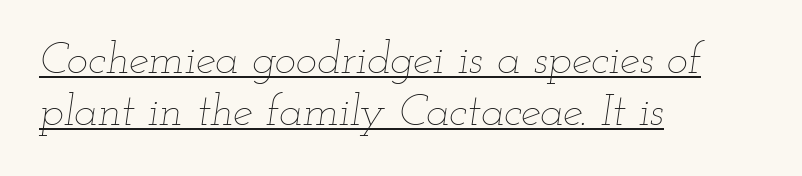
The image shows 45 px thin, wide type, italic (leaning right); set left-aligned, tight line spacing (1.15x), normal letter spacing, underlined; low stroke contrast and a small x-height.
